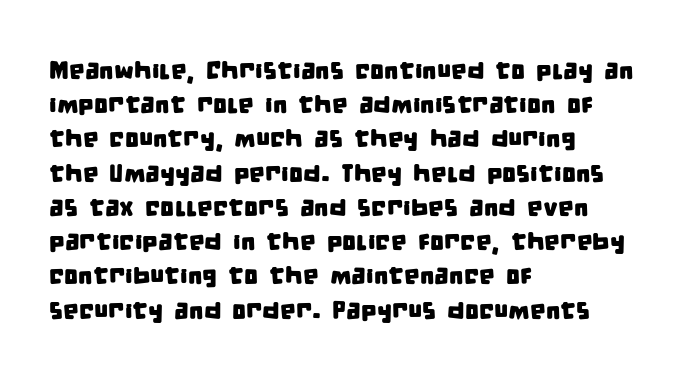
{"underline": "no", "align": "left", "line_spacing": "normal", "line_spacing_ratio": 1.37, "letter_spacing": "normal", "letter_spacing_em": 0.0, "glyph_px": 25}
